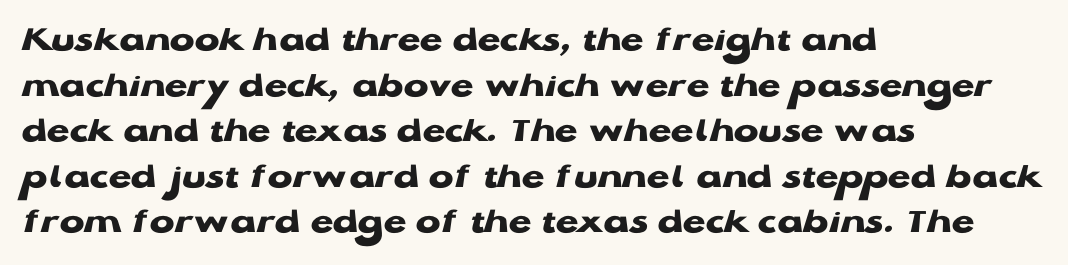
Honestly, the letter spacing is just normal — you wouldn't notice it. Does the weight exceed regular? Yes, all the way to bold. The font's upright variant was chosen for this text. The letters advance in unequal steps, a hallmark of proportional type. Where is the straight margin? On the left.
